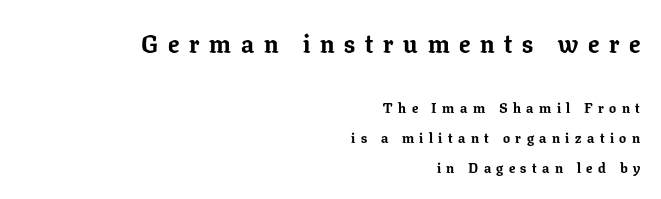
Which margin do the lines hug? The right one — the left edge is uneven. The letterforms stand isolated, each surrounded by extra space. The letters stand upright; this is a roman face. Strokes here are thick enough to call this a true bold.
